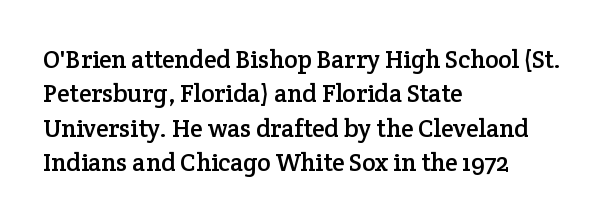
Style check: upright. All the whitespace from short lines collects on the right. Rule under the text: the space is simply empty. Leading matches the norm, producing a regular column.
